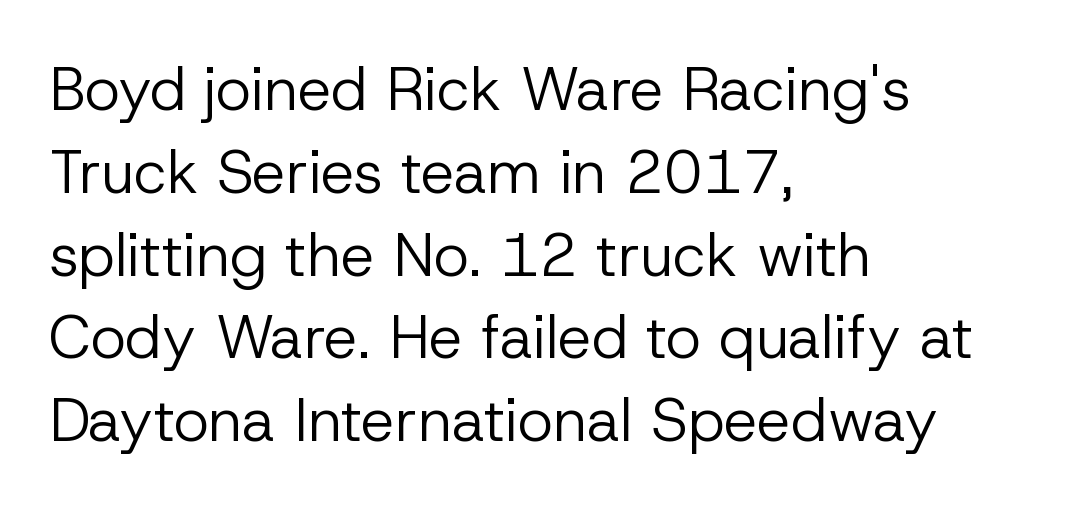
Q: Is the text bold? A: No.
Q: Is the text italic (slanted)? A: No, it is upright.
Q: Is the typeface a serif or a sans-serif typeface? A: Sans-serif.
Q: Is the text underlined? A: No.
Q: How is the paragraph aligned? A: Left-aligned.
Q: Is the spacing between letters normal or unusually wide? A: Normal.
Q: Is the spacing between lines tight, normal or loose? A: Normal.
Q: Width (condensed, normal, or wide)? A: Normal.
Q: Stroke contrast? A: Low.
Q: x-height? A: Medium.
Q: Monospaced? A: No.
